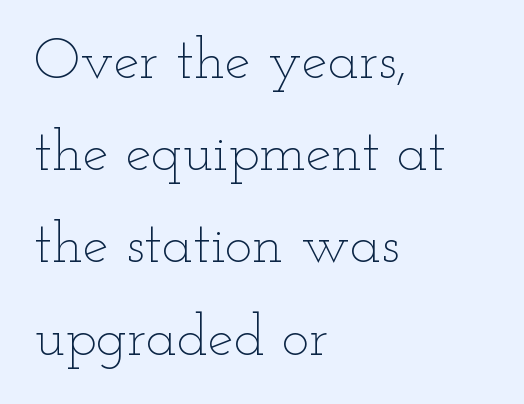
Q: Is the text bold? A: No.
Q: Is the text italic (slanted)? A: No, it is upright.
Q: Is the text underlined? A: No.
Q: How is the paragraph aligned? A: Left-aligned.
Q: Is the spacing between letters normal or unusually wide? A: Normal.
Q: Is the spacing between lines tight, normal or loose? A: Normal.
Q: Width (condensed, normal, or wide)? A: Wide.
Q: Stroke contrast? A: Low.
Q: x-height? A: Small.
Q: Monospaced? A: No.
